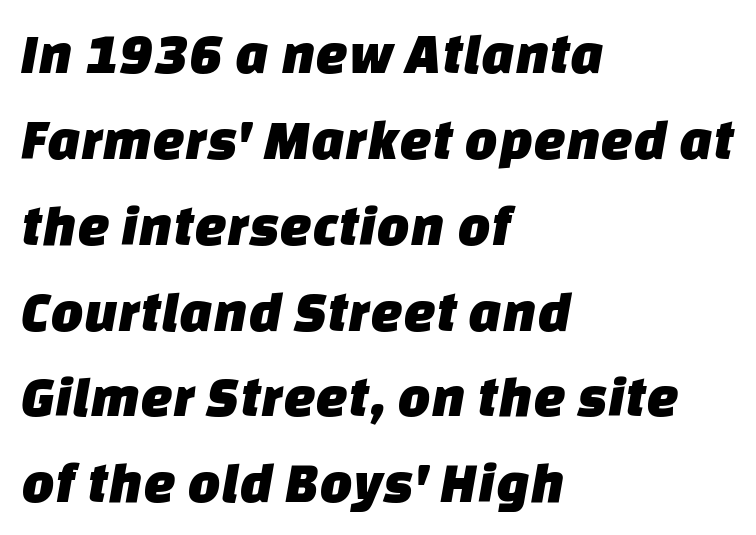
The image shows 58 px sans-serif type; set left-aligned, normal line spacing (1.48x), normal letter spacing, not underlined; low stroke contrast and a large x-height.
